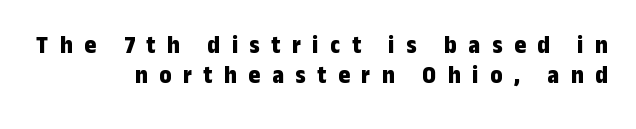
Q: Is the text bold? A: Yes.
Q: Is the text italic (slanted)? A: No, it is upright.
Q: Is the text underlined? A: No.
Q: How is the paragraph aligned? A: Right-aligned.
Q: Is the spacing between letters normal or unusually wide? A: Unusually wide.
